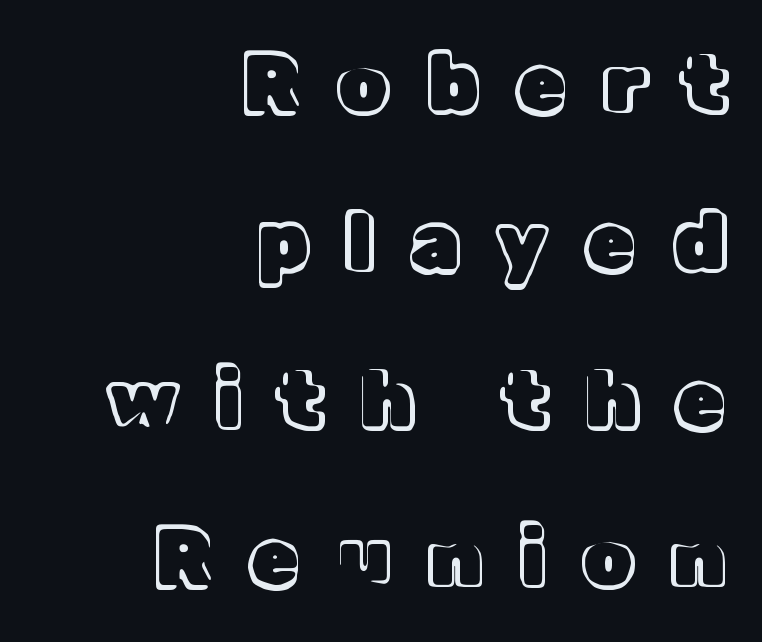
The tracking jumps out immediately: characters are airy and widely separated. Whoever set this chose breathing room over compactness in the vertical rhythm. Do the characters align in a grid? No, the font is proportional. The compositor pushed each line to the right boundary. A roman cut, with each character standing at attention. Only glyphs here, with clear space below each row.
